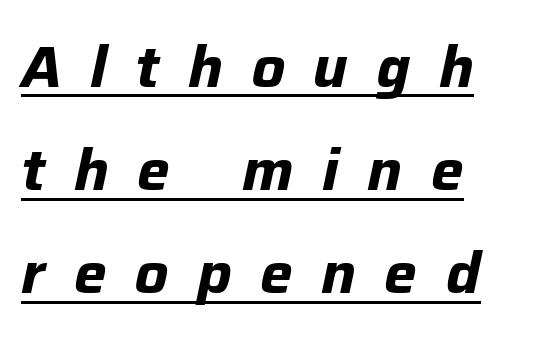
Q: Is the text bold? A: Yes.
Q: Is the text italic (slanted)? A: Yes, it leans right by about 12 degrees.
Q: Is the text underlined? A: Yes.
Q: How is the paragraph aligned? A: Left-aligned.
Q: Is the spacing between letters normal or unusually wide? A: Unusually wide.
Q: Width (condensed, normal, or wide)? A: Normal.
Q: Stroke contrast? A: Low.
Q: x-height? A: Medium.
Q: Monospaced? A: No.
